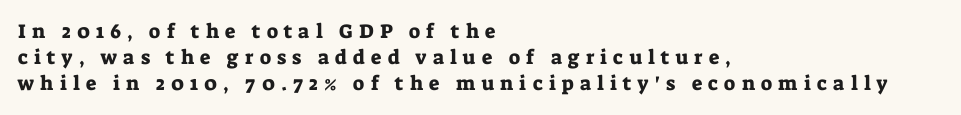
{"italic": "no", "underline": "no", "align": "left", "line_spacing": "normal", "line_spacing_ratio": 1.29, "letter_spacing": "wide", "letter_spacing_em": 0.31, "glyph_px": 20}
